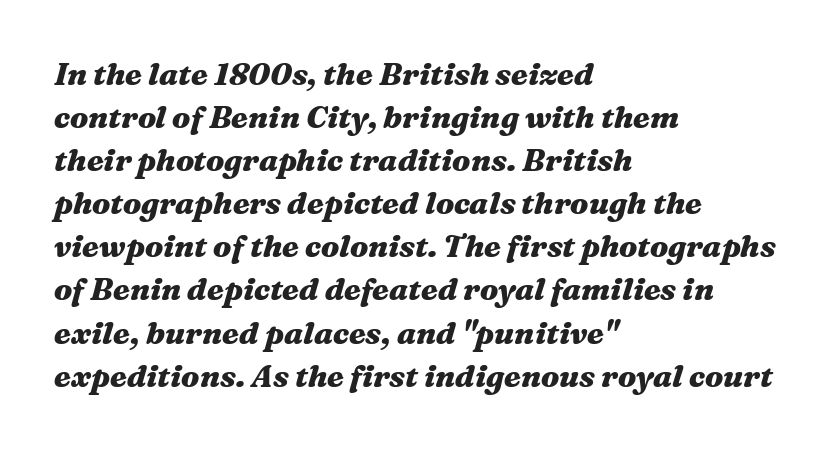
Q: Is the text bold? A: Yes.
Q: Is the text italic (slanted)? A: Yes, it leans right by about 16 degrees.
Q: Is the text underlined? A: No.
Q: How is the paragraph aligned? A: Left-aligned.
Q: Is the spacing between letters normal or unusually wide? A: Normal.
Q: Is the spacing between lines tight, normal or loose? A: Normal.
Q: Width (condensed, normal, or wide)? A: Wide.
Q: Stroke contrast? A: Medium.
Q: x-height? A: Medium.
Q: Monospaced? A: No.
